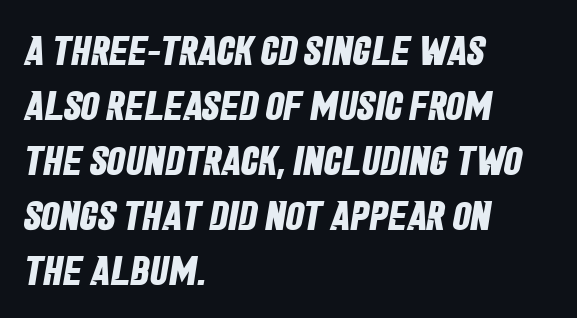
Q: Is the text bold? A: Yes.
Q: Is the typeface a serif or a sans-serif typeface? A: Sans-serif.
Q: Is the text underlined? A: No.
Q: How is the paragraph aligned? A: Left-aligned.
Q: Is the spacing between letters normal or unusually wide? A: Normal.
Q: Is the spacing between lines tight, normal or loose? A: Normal.
Q: Width (condensed, normal, or wide)? A: Condensed.
Q: Stroke contrast? A: Low.
Q: x-height? A: Large.
Q: Monospaced? A: No.
